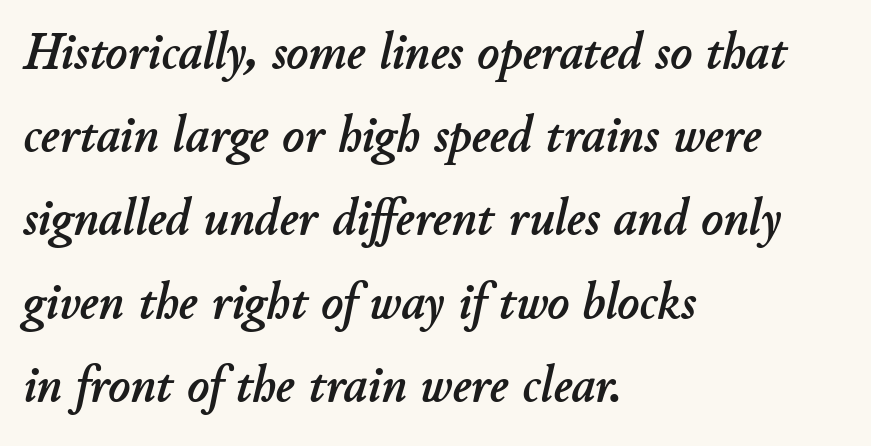
Q: Is the text italic (slanted)? A: Yes, it leans right by about 11 degrees.
Q: Is the text underlined? A: No.
Q: How is the paragraph aligned? A: Left-aligned.
Q: Is the spacing between letters normal or unusually wide? A: Normal.
Q: Is the spacing between lines tight, normal or loose? A: Normal.
Q: Width (condensed, normal, or wide)? A: Normal.
Q: Stroke contrast? A: Low.
Q: x-height? A: Small.
Q: Monospaced? A: No.
